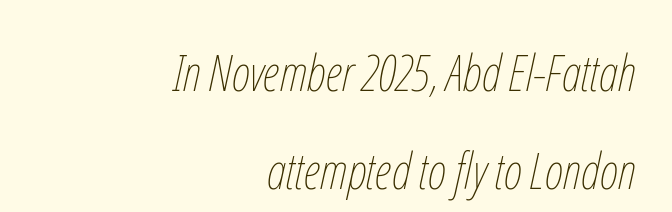
Q: Is the text bold? A: No.
Q: Is the text italic (slanted)? A: Yes, it leans right by about 12 degrees.
Q: Is the text underlined? A: No.
Q: How is the paragraph aligned? A: Right-aligned.
Q: Is the spacing between letters normal or unusually wide? A: Normal.
Q: Is the spacing between lines tight, normal or loose? A: Loose.
Q: Width (condensed, normal, or wide)? A: Condensed.
Q: Stroke contrast? A: Low.
Q: x-height? A: Medium.
Q: Monospaced? A: No.
